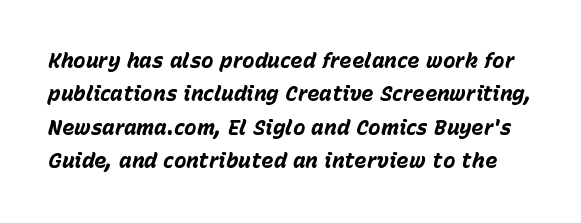
{"italic": "yes", "lean": "right", "slant_degrees": 15, "bold": "yes", "underline": "no", "line_spacing": "normal", "line_spacing_ratio": 1.59, "letter_spacing": "normal", "letter_spacing_em": 0.0, "glyph_px": 21}
